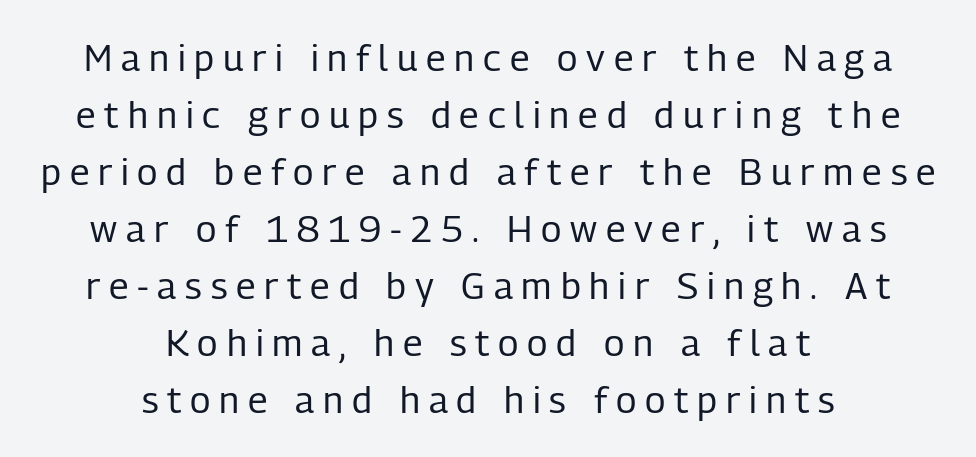
A student would call this center alignment; a typographer would say set centered. The passage shown has open, widely tracked lettering throughout. Stroke mass is kept to a normal reading level or below. Is this a fixed-width face? No — the glyphs have proportional, varying widths.
